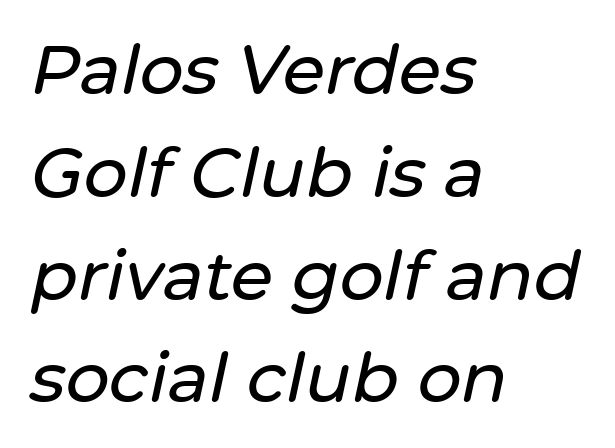
The image shows 69 px text type, italic (leaning right); set left-aligned, normal line spacing (1.49x), normal letter spacing, not underlined; low stroke contrast and a medium x-height.
